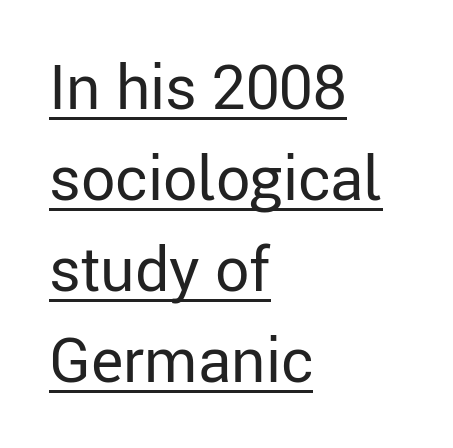
Spacing between characters is what you'd get straight out of the box. Is this a fixed-width face? No — the glyphs have proportional, varying widths. This is roman type, the default non-slanted kind. The line-height multiplier appears to be the usual default. Does the type have serifs? No, each stem ends abruptly. On a weight scale, this lands at 450 or below.
